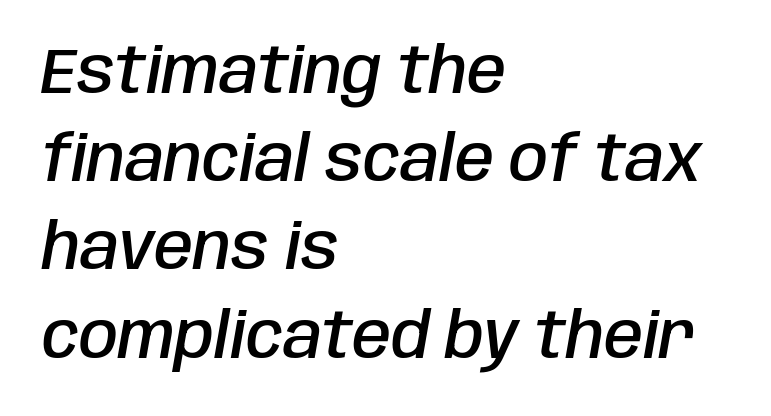
The image shows 63 px semibold, condensed type, italic (leaning right); set left-aligned, normal line spacing (1.4x), normal letter spacing, not underlined; low stroke contrast and a large x-height.
